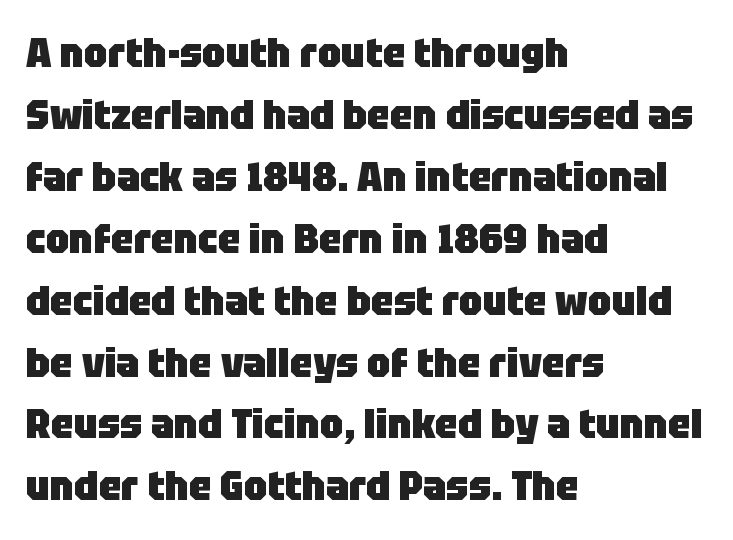
{"serif": "no", "italic": "no", "bold": "yes", "weight": "heavy", "width": "normal", "stroke_contrast": "low", "x_height": "large", "monospaced": "no", "underline": "no", "align": "left", "line_spacing": "normal", "line_spacing_ratio": 1.51, "letter_spacing": "normal", "letter_spacing_em": 0.0, "glyph_px": 41}
